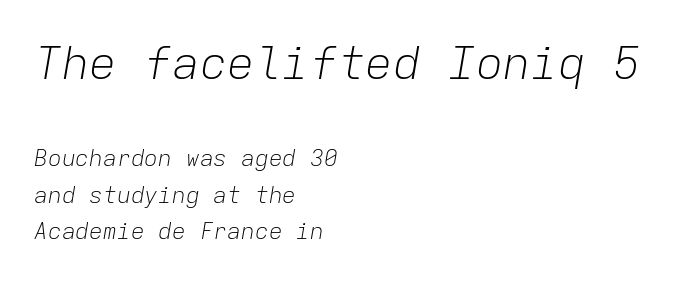
{"italic": "yes", "lean": "right", "slant_degrees": 9, "bold": "no", "weight": "light", "width": "normal", "stroke_contrast": "low", "x_height": "medium", "monospaced": "yes", "underline": "no", "align": "left", "line_spacing": "normal", "line_spacing_ratio": 1.58, "letter_spacing": "normal", "letter_spacing_em": 0.0, "larger_block": "first", "size_ratio": 2.0, "glyph_px": 46}
